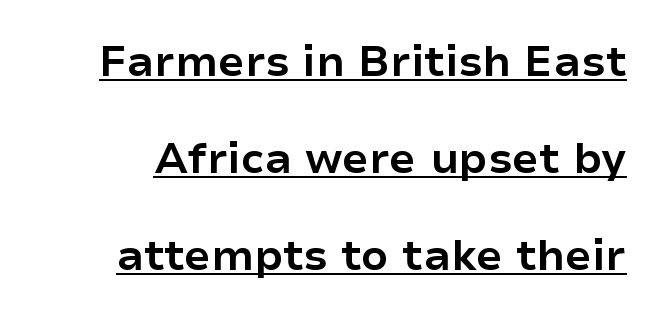
Q: Is the text bold? A: Yes.
Q: Is the text italic (slanted)? A: No, it is upright.
Q: Is the typeface a serif or a sans-serif typeface? A: Sans-serif.
Q: Is the text underlined? A: Yes.
Q: Is the spacing between letters normal or unusually wide? A: Normal.
Q: Is the spacing between lines tight, normal or loose? A: Loose.
Q: Width (condensed, normal, or wide)? A: Normal.
Q: Stroke contrast? A: Low.
Q: x-height? A: Medium.
Q: Monospaced? A: No.
